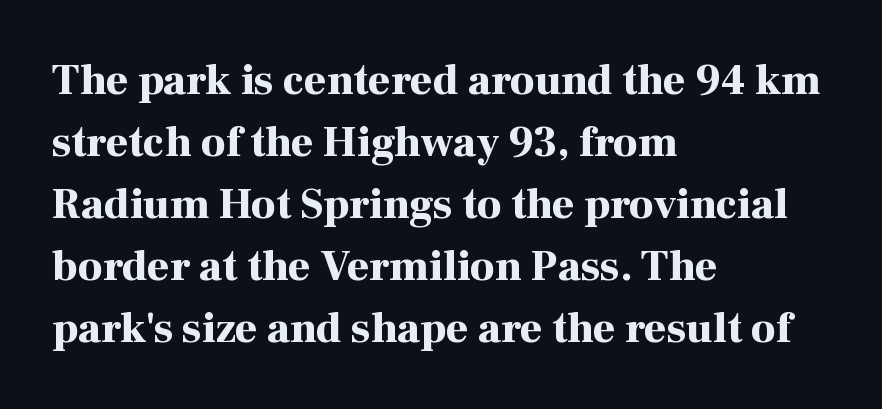
{"serif": "yes", "italic": "no", "bold": "yes", "weight": "bold", "width": "normal", "stroke_contrast": "high", "x_height": "medium", "monospaced": "no", "underline": "no", "align": "left", "line_spacing": "normal", "line_spacing_ratio": 1.44, "letter_spacing": "normal", "letter_spacing_em": 0.0, "glyph_px": 43}
